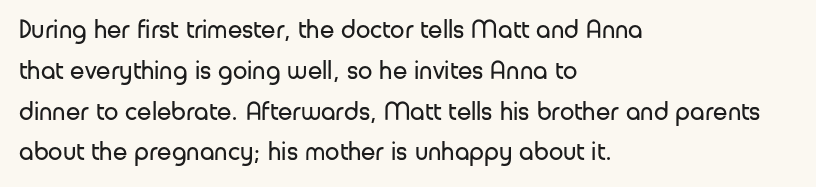
Q: Is the text bold? A: No.
Q: Is the text italic (slanted)? A: No, it is upright.
Q: Is the text underlined? A: No.
Q: How is the paragraph aligned? A: Left-aligned.
Q: Is the spacing between letters normal or unusually wide? A: Normal.
Q: Is the spacing between lines tight, normal or loose? A: Normal.
